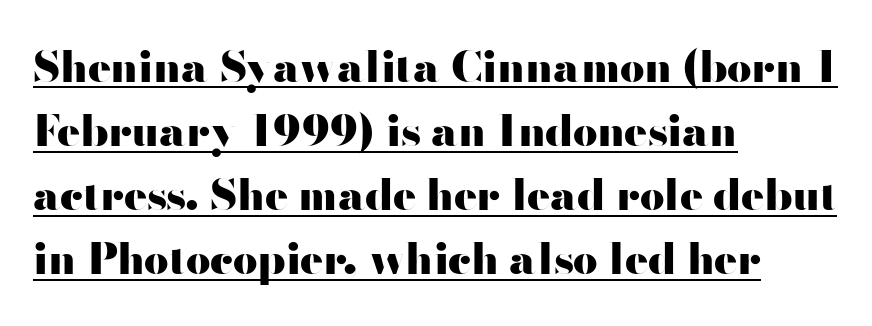
{"italic": "no", "bold": "yes", "weight": "heavy", "width": "wide", "stroke_contrast": "high", "x_height": "small", "monospaced": "no", "underline": "yes", "align": "left", "line_spacing": "normal", "line_spacing_ratio": 1.49, "letter_spacing": "normal", "letter_spacing_em": 0.0, "glyph_px": 43}
